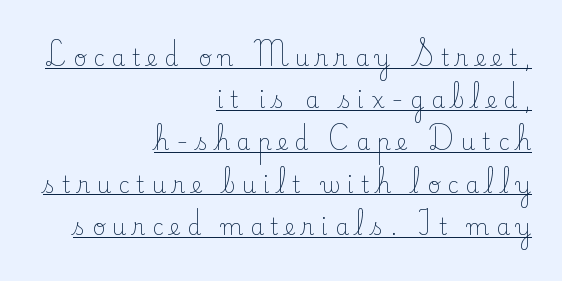
Q: Is the text bold? A: No.
Q: Is the text italic (slanted)? A: No, it is upright.
Q: Is the text underlined? A: Yes.
Q: How is the paragraph aligned? A: Right-aligned.
Q: Is the spacing between letters normal or unusually wide? A: Unusually wide.
Q: Is the spacing between lines tight, normal or loose? A: Loose.
